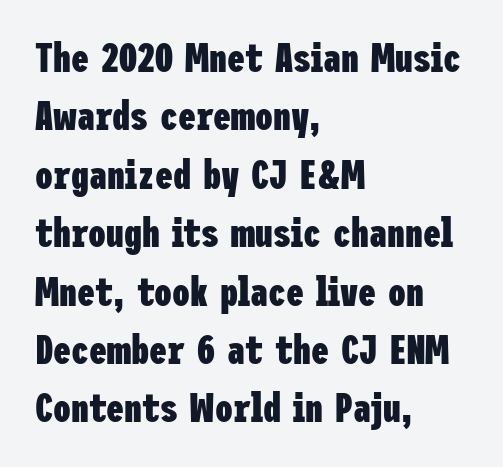
{"serif": "no", "italic": "no", "bold": "yes", "weight": "heavy", "width": "condensed", "stroke_contrast": "low", "x_height": "medium", "underline": "no", "align": "left", "line_spacing": "normal", "line_spacing_ratio": 1.46, "letter_spacing": "normal", "letter_spacing_em": 0.0, "glyph_px": 40}
